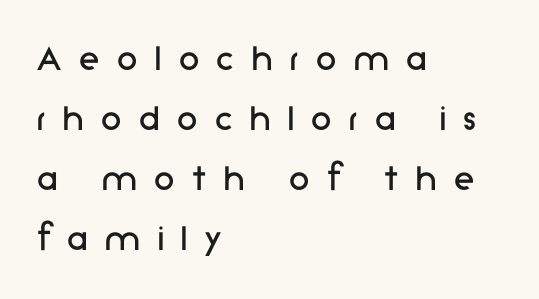
Q: Is the text bold? A: No.
Q: Is the text italic (slanted)? A: No, it is upright.
Q: Is the typeface a serif or a sans-serif typeface? A: Sans-serif.
Q: Is the text underlined? A: No.
Q: How is the paragraph aligned? A: Left-aligned.
Q: Is the spacing between letters normal or unusually wide? A: Unusually wide.
Q: Is the spacing between lines tight, normal or loose? A: Normal.
Q: Width (condensed, normal, or wide)? A: Normal.
Q: Stroke contrast? A: Low.
Q: x-height? A: Medium.
Q: Monospaced? A: No.
